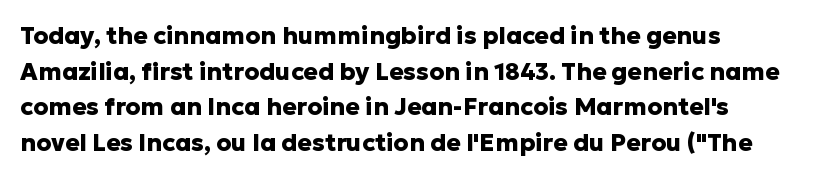
As a designer I'd log this as weight 700, bold. Words float on clear page, feet unadorned. The type is set solid horizontally, with unmodified tracking. Posture: vertical. These lines sit exactly where default settings would place them.
